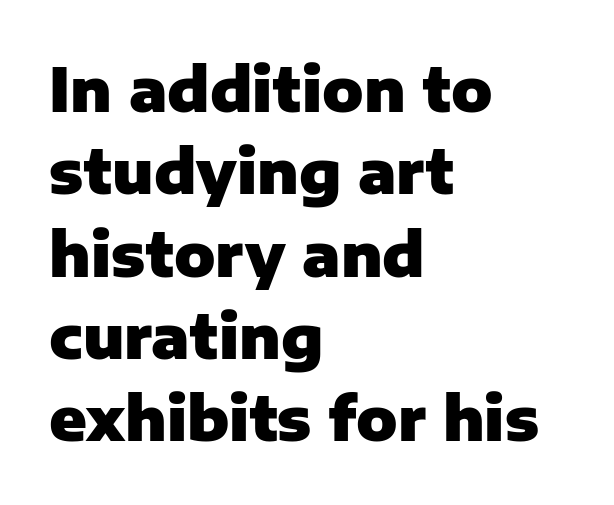
Q: Is the text bold? A: Yes.
Q: Is the text italic (slanted)? A: No, it is upright.
Q: Is the typeface a serif or a sans-serif typeface? A: Sans-serif.
Q: Is the text underlined? A: No.
Q: How is the paragraph aligned? A: Left-aligned.
Q: Is the spacing between letters normal or unusually wide? A: Normal.
Q: Is the spacing between lines tight, normal or loose? A: Normal.
Q: Width (condensed, normal, or wide)? A: Normal.
Q: Stroke contrast? A: Low.
Q: x-height? A: Medium.
Q: Monospaced? A: No.
